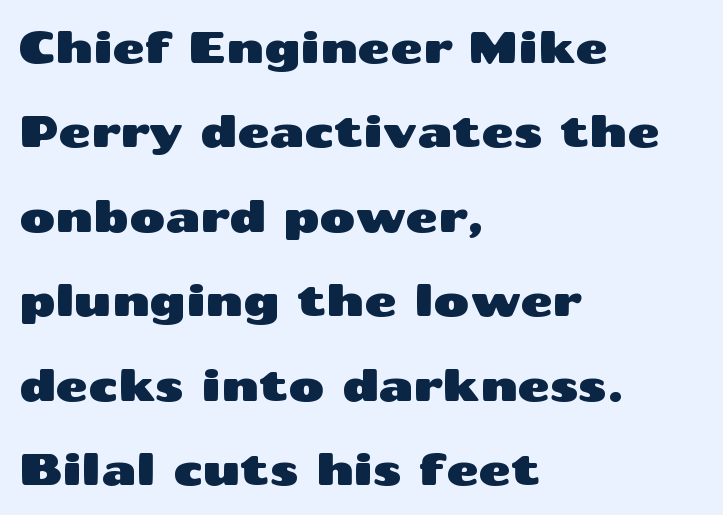
Q: Is the text italic (slanted)? A: No, it is upright.
Q: Is the typeface a serif or a sans-serif typeface? A: Sans-serif.
Q: Is the text underlined? A: No.
Q: How is the paragraph aligned? A: Left-aligned.
Q: Is the spacing between letters normal or unusually wide? A: Normal.
Q: Is the spacing between lines tight, normal or loose? A: Loose.
Q: Width (condensed, normal, or wide)? A: Wide.
Q: Stroke contrast? A: Medium.
Q: x-height? A: Medium.
Q: Monospaced? A: No.
